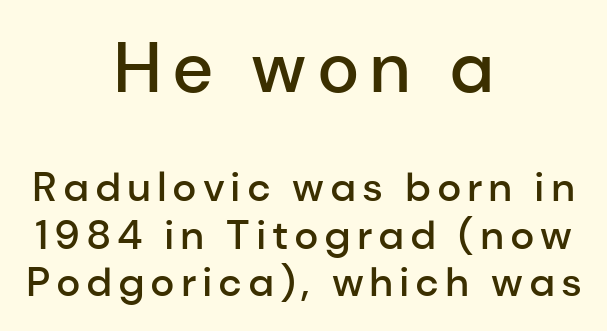
You can tell from the bare stems that sans-serif type was used. Posture: upright roman. Check the space under the baseline: it is left empty. Proportional: the letters do not fall into vertical columns. The initial chunk of copy outweighs the following chunk in type size.
